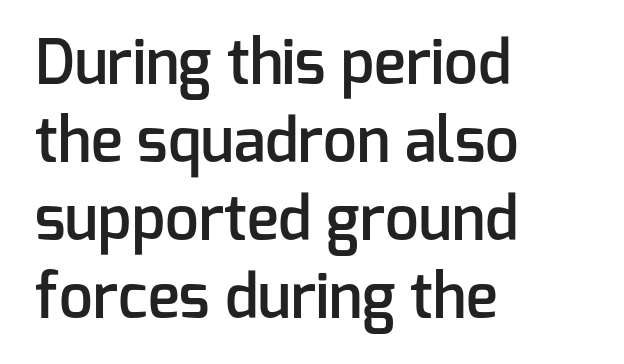
The image shows 60 px semibold sans-serif type, upright; set left-aligned, normal line spacing (1.3x), normal letter spacing, not underlined; low stroke contrast and a medium x-height.
